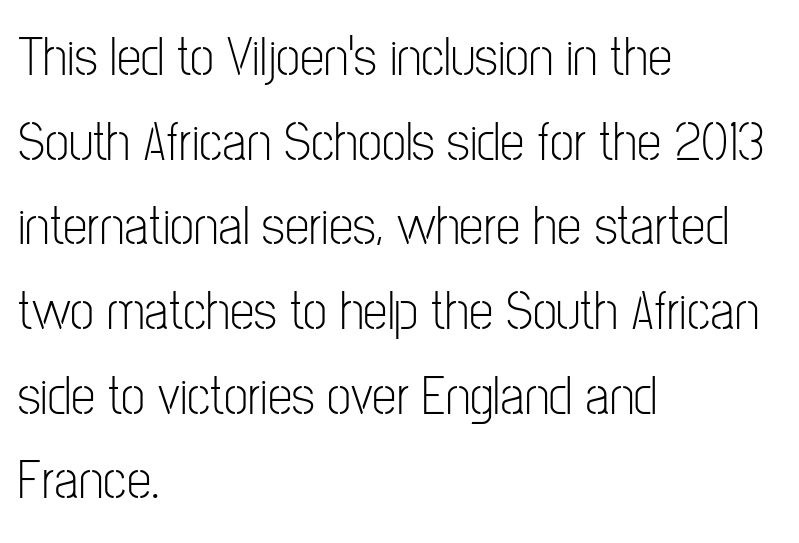
{"serif": "no", "italic": "no", "bold": "no", "weight": "light", "width": "condensed", "stroke_contrast": "low", "x_height": "medium", "monospaced": "no", "underline": "no", "align": "left", "line_spacing": "normal", "line_spacing_ratio": 1.54, "letter_spacing": "normal", "letter_spacing_em": 0.0, "glyph_px": 55}
